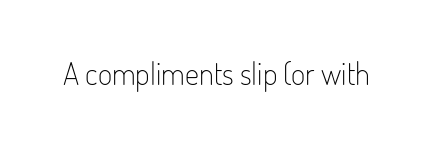
The image shows 31 px light, condensed sans-serif type, upright; set normal letter spacing, not underlined; low stroke contrast and a small x-height.
